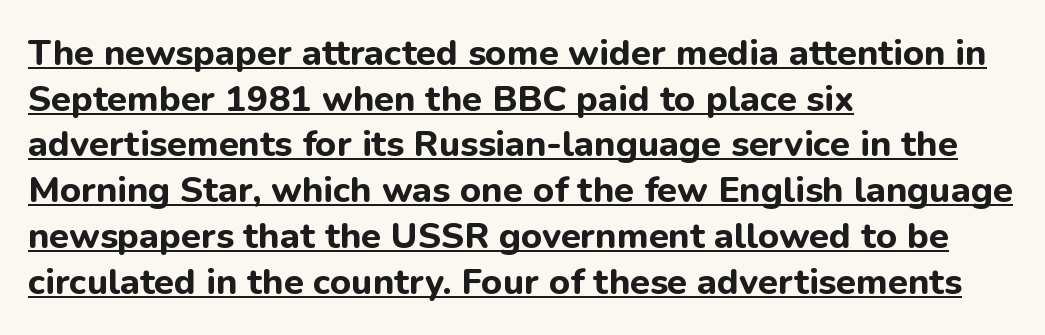
The image shows 36 px bold sans-serif type, upright; set left-aligned, normal line spacing (1.27x), normal letter spacing, underlined; low stroke contrast and a medium x-height.
